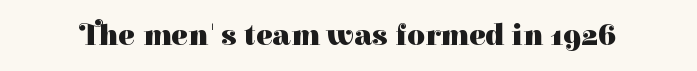
Q: Is the text bold? A: Yes.
Q: Is the text italic (slanted)? A: No, it is upright.
Q: Is the typeface a serif or a sans-serif typeface? A: Serif.
Q: Is the text underlined? A: No.
Q: Is the spacing between letters normal or unusually wide? A: Normal.
Q: Width (condensed, normal, or wide)? A: Normal.
Q: Stroke contrast? A: High.
Q: x-height? A: Medium.
Q: Monospaced? A: No.
